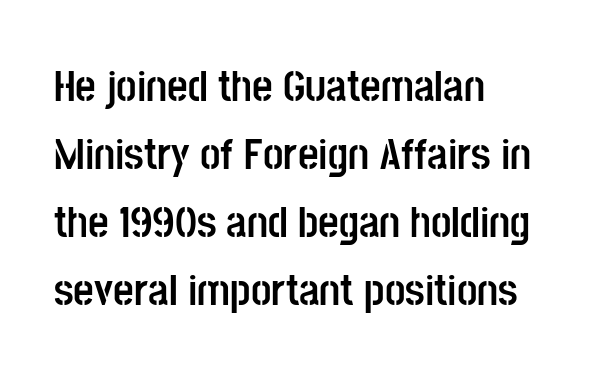
Is the type bold? Yes — the strokes are clearly thick and heavy. Proportional: the letters do not fall into vertical columns. A sans-serif font was chosen for this passage. Each row of text sits above clean, open space. The letters sit at their default tracking, neither squeezed nor spread. Is there any slant? The stems are plumb.
